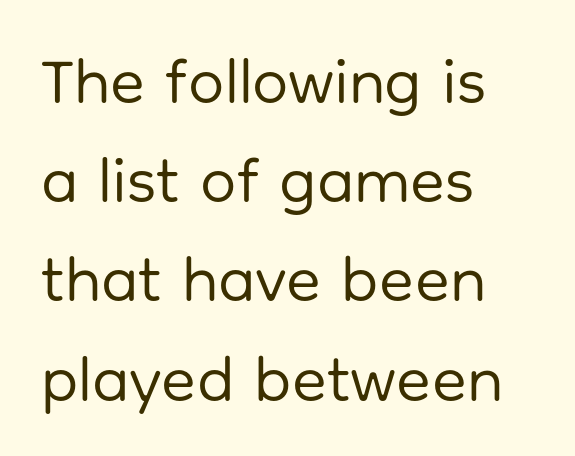
Q: Is the text bold? A: No.
Q: Is the text italic (slanted)? A: No, it is upright.
Q: Is the typeface a serif or a sans-serif typeface? A: Sans-serif.
Q: Is the text underlined? A: No.
Q: How is the paragraph aligned? A: Left-aligned.
Q: Is the spacing between letters normal or unusually wide? A: Normal.
Q: Is the spacing between lines tight, normal or loose? A: Normal.
Q: Width (condensed, normal, or wide)? A: Normal.
Q: Stroke contrast? A: Low.
Q: x-height? A: Medium.
Q: Monospaced? A: No.
